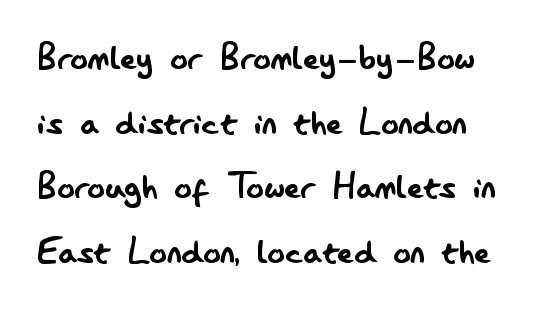
The image shows 44 px regular-weight, condensed sans-serif type, upright; set normal line spacing (1.47x), normal letter spacing, not underlined; low stroke contrast and a small x-height.
